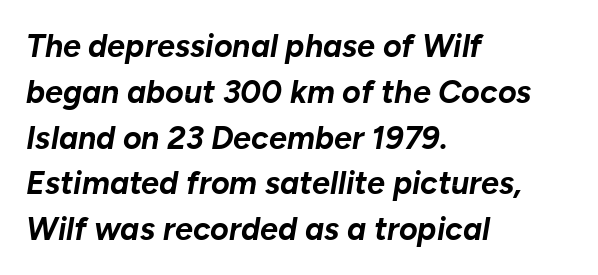
Q: Is the text bold? A: Yes.
Q: Is the text italic (slanted)? A: Yes, it leans right by about 10 degrees.
Q: Is the text underlined? A: No.
Q: How is the paragraph aligned? A: Left-aligned.
Q: Is the spacing between letters normal or unusually wide? A: Normal.
Q: Is the spacing between lines tight, normal or loose? A: Normal.
Q: Width (condensed, normal, or wide)? A: Normal.
Q: Stroke contrast? A: Low.
Q: x-height? A: Medium.
Q: Monospaced? A: No.
